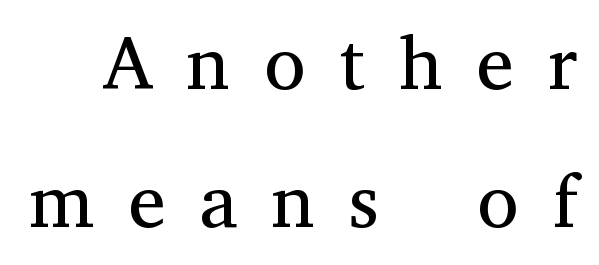
The image shows 75 px regular-weight serif type, upright; set line spacing 1.84x, unusually wide letter spacing (+0.46 em), not underlined; medium stroke contrast and a medium x-height.
